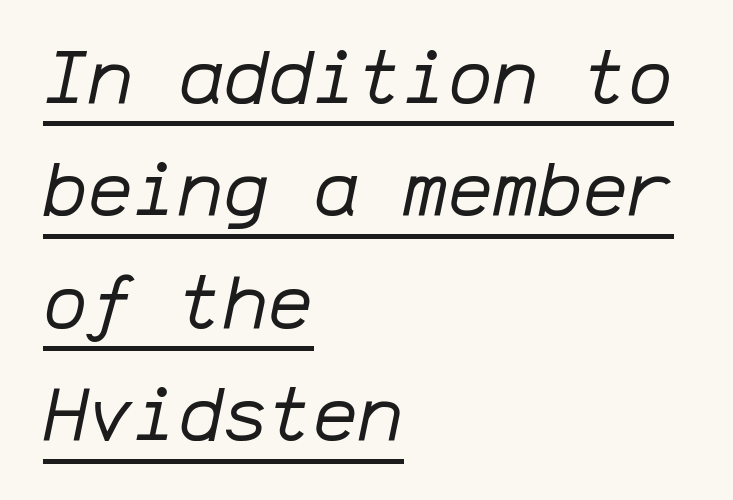
The axis of the letterforms is tilted away from vertical. A baseline rule has been typeset under these characters. This sample has the even, mechanical cadence of fixed-width lettering. In terms of leading, this rendering sits right in the middle.
